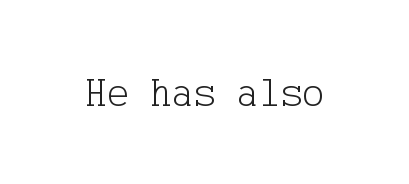
What kind of face is this? One with serifs. Honestly, the letter spacing is just normal — you wouldn't notice it. Weight class: somewhere from thin through regular. The string is rendered with underlining switched off.
